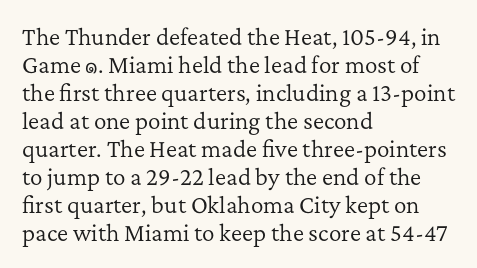
Q: Is the text bold? A: No.
Q: Is the text italic (slanted)? A: No, it is upright.
Q: Is the text underlined? A: No.
Q: How is the paragraph aligned? A: Left-aligned.
Q: Is the spacing between letters normal or unusually wide? A: Normal.
Q: Is the spacing between lines tight, normal or loose? A: Normal.
